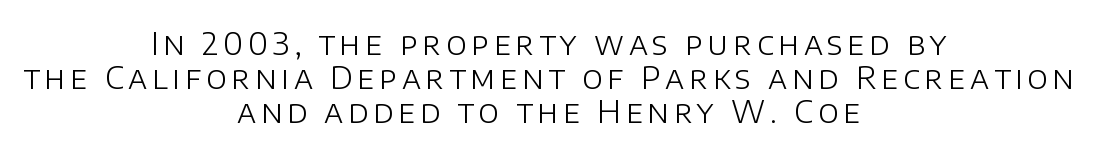
{"serif": "no", "italic": "no", "bold": "no", "weight": "light", "width": "normal", "stroke_contrast": "low", "x_height": "large", "monospaced": "no", "underline": "no", "align": "center", "line_spacing": "tight", "line_spacing_ratio": 1.09, "glyph_px": 31}
